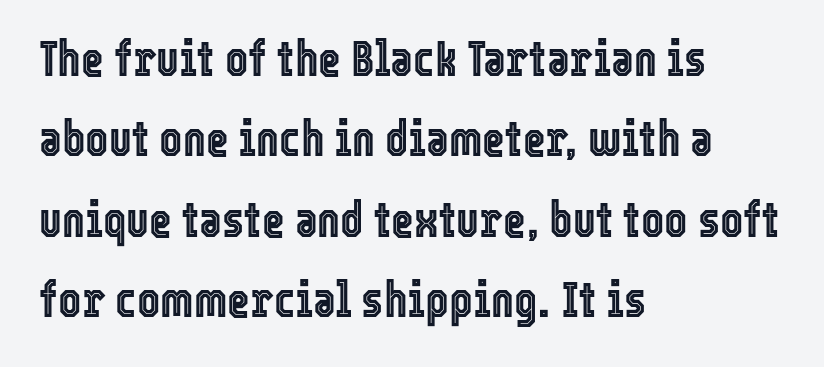
Reading down the block, your eye returns to a fixed left position each line. Spacing verdict: proportional, widths tailored to each character. Rows of type keep a routine distance in the vertical direction. Designer's note — italics off, roman on. Bare-footed words on every line. Each word holds together tightly as a unit, with standard inter-letter gaps.
